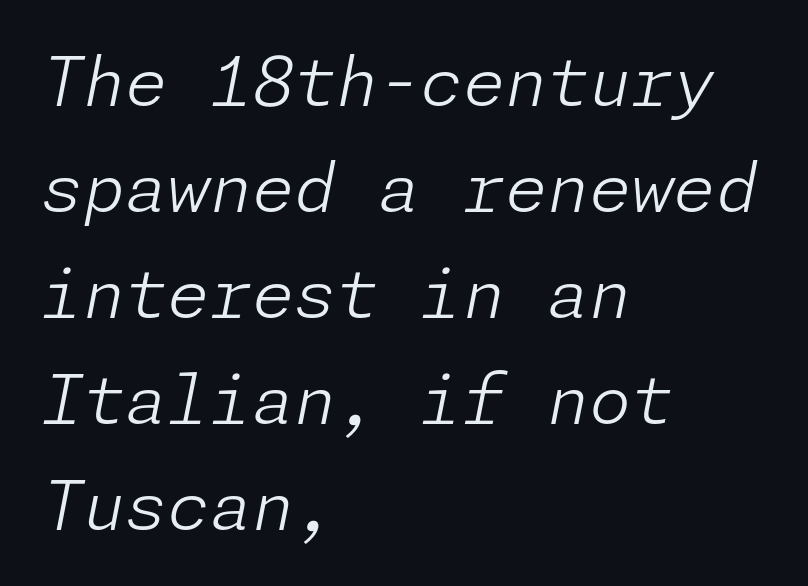
{"italic": "yes", "lean": "right", "slant_degrees": 11, "bold": "no", "weight": "light", "width": "normal", "stroke_contrast": "low", "x_height": "medium", "underline": "no", "align": "left", "line_spacing": "normal", "line_spacing_ratio": 1.56, "letter_spacing": "normal", "letter_spacing_em": 0.0, "glyph_px": 68}
